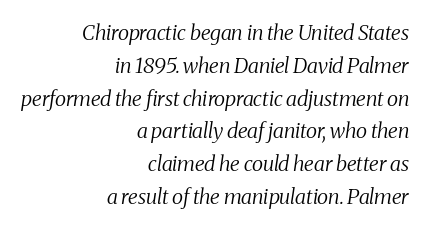
In terms of letterspacing, this is plain default setting. The axis of the letterforms is tilted away from vertical. The lines are quadded right. The weight would be labelled regular, book, light, or lighter still. Vertical spacing — default. Lines of text with bare space underneath.
